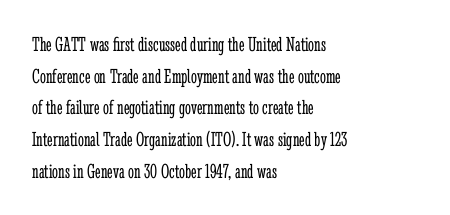
The image shows 21 px text type, upright; set left-aligned, normal line spacing (1.51x), normal letter spacing, not underlined.
